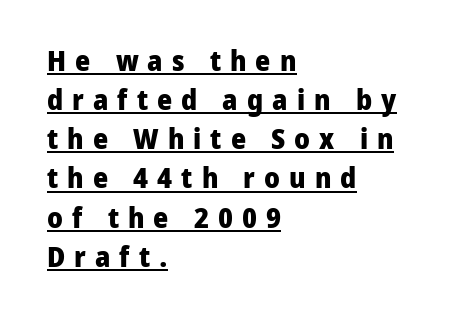
Q: Is the text bold? A: Yes.
Q: Is the text italic (slanted)? A: No, it is upright.
Q: Is the typeface a serif or a sans-serif typeface? A: Sans-serif.
Q: Is the text underlined? A: Yes.
Q: How is the paragraph aligned? A: Left-aligned.
Q: Is the spacing between letters normal or unusually wide? A: Unusually wide.
Q: Is the spacing between lines tight, normal or loose? A: Normal.
Q: Width (condensed, normal, or wide)? A: Normal.
Q: Stroke contrast? A: Low.
Q: x-height? A: Medium.
Q: Monospaced? A: No.
